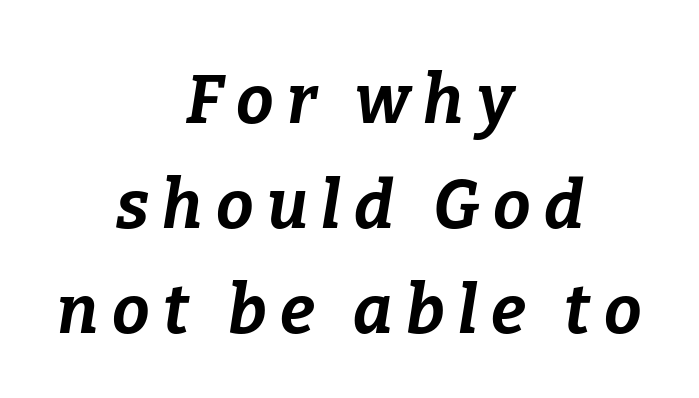
Any mark beneath the type? The region is blank. Is the block centered? Yes — each line is placed symmetrically about the middle. What stands out about the letter spacing? Its width — letters are far apart. Vertically, the passage feels balanced, rows spaced as you'd expect. Style check: oblique. Thick stems and heavy bowls — unmistakably bold.
